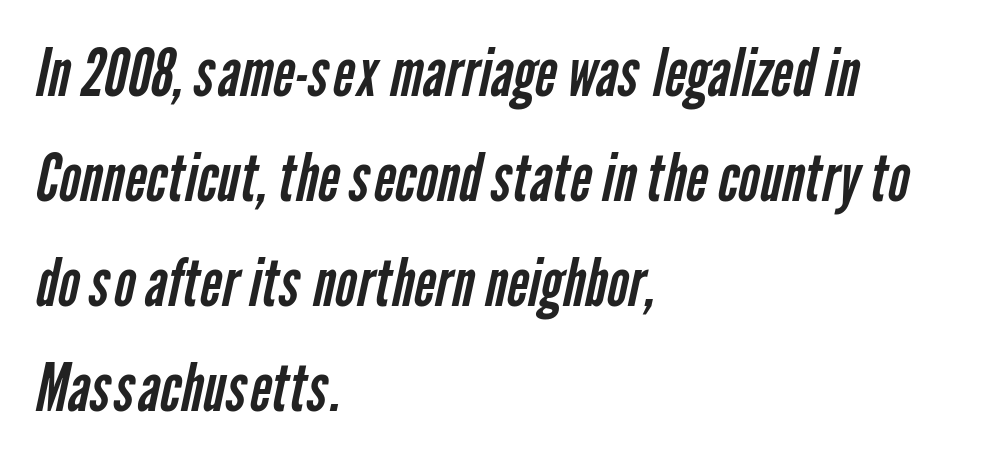
{"serif": "no", "bold": "no", "weight": "regular", "width": "condensed", "stroke_contrast": "low", "x_height": "medium", "monospaced": "no", "underline": "no", "align": "left", "line_spacing": "normal", "line_spacing_ratio": 1.59, "letter_spacing": "normal", "letter_spacing_em": 0.0, "glyph_px": 66}
